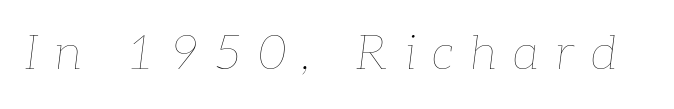
Q: Is the text bold? A: No.
Q: Is the text italic (slanted)? A: Yes, it leans right by about 7 degrees.
Q: Is the text underlined? A: No.
Q: Is the spacing between letters normal or unusually wide? A: Unusually wide.
Q: Width (condensed, normal, or wide)? A: Normal.
Q: Stroke contrast? A: Low.
Q: x-height? A: Medium.
Q: Monospaced? A: No.
